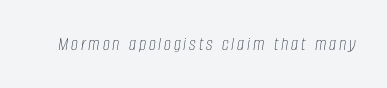
The image shows 20 px text type, italic (leaning right); set not underlined.
